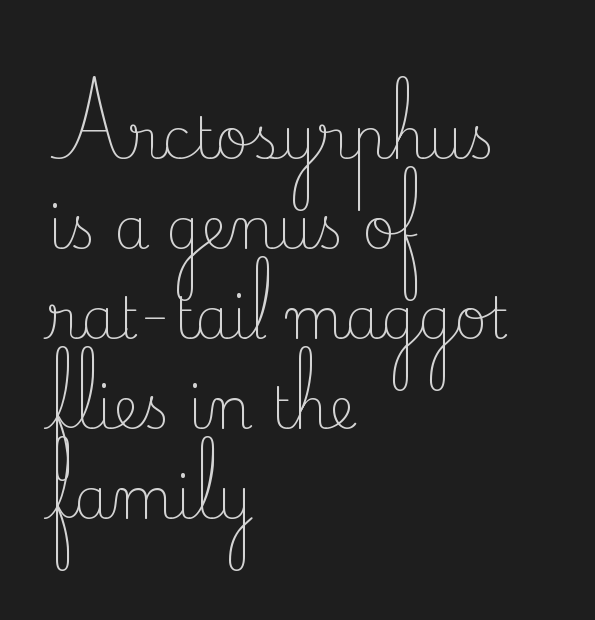
The image shows 57 px light serif type, upright; set left-aligned, normal line spacing (1.58x), normal letter spacing, not underlined; low stroke contrast and a small x-height.
